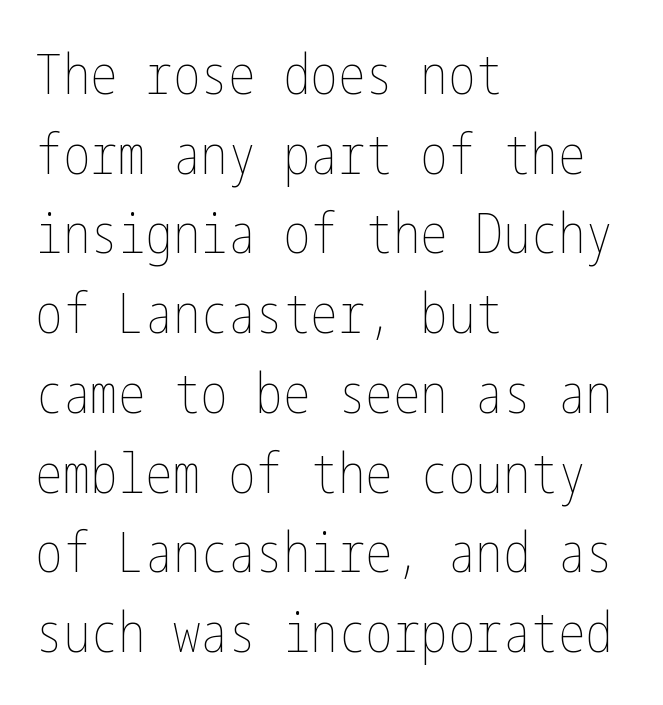
{"italic": "no", "bold": "no", "weight": "thin", "width": "condensed", "stroke_contrast": "low", "x_height": "medium", "underline": "no", "align": "left", "line_spacing": "normal", "line_spacing_ratio": 1.45, "letter_spacing": "normal", "letter_spacing_em": 0.0, "glyph_px": 55}
